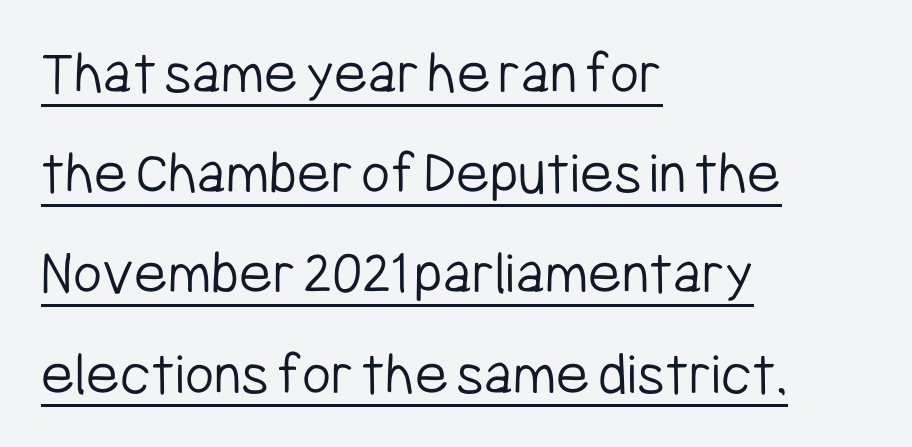
The image shows 63 px light, condensed sans-serif type, upright; set left-aligned, normal line spacing (1.59x), normal letter spacing, underlined; low stroke contrast and a medium x-height.
